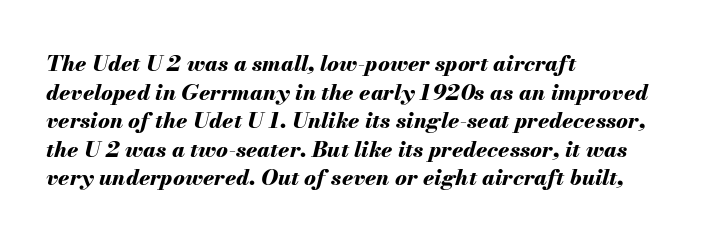
{"italic": "yes", "lean": "right", "slant_degrees": 13, "bold": "yes", "underline": "no", "align": "left", "line_spacing": "normal", "line_spacing_ratio": 1.3, "letter_spacing": "normal", "letter_spacing_em": 0.0, "glyph_px": 22}
